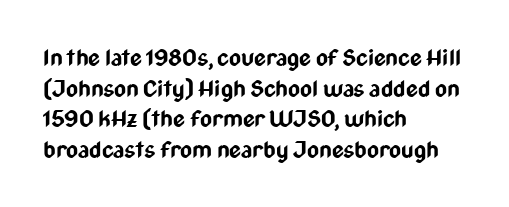
Q: Is the text bold? A: Yes.
Q: Is the text italic (slanted)? A: No, it is upright.
Q: Is the text underlined? A: No.
Q: How is the paragraph aligned? A: Left-aligned.
Q: Is the spacing between letters normal or unusually wide? A: Normal.
Q: Is the spacing between lines tight, normal or loose? A: Normal.
